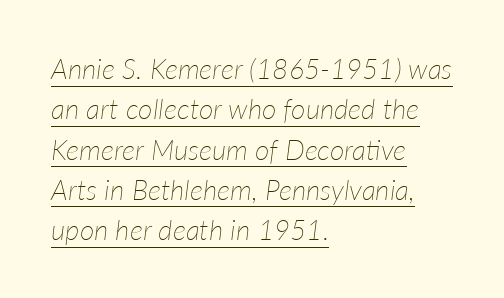
{"italic": "yes", "lean": "right", "slant_degrees": 7, "bold": "no", "weight": "thin", "width": "normal", "stroke_contrast": "low", "x_height": "medium", "monospaced": "no", "underline": "yes", "align": "left", "line_spacing": "normal", "line_spacing_ratio": 1.44, "letter_spacing": "normal", "letter_spacing_em": 0.0, "glyph_px": 28}
